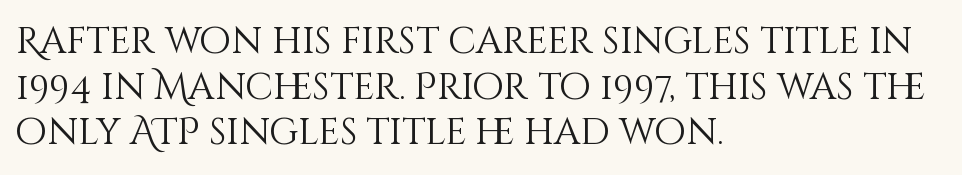
Character widths vary here, with narrow letters taking less room than wide ones. Characters remain perfectly vertical along every line. No extra tracking has been applied to these lines. The area under the type is left untouched. Each stroke keeps to a modest, everyday thickness or less.
